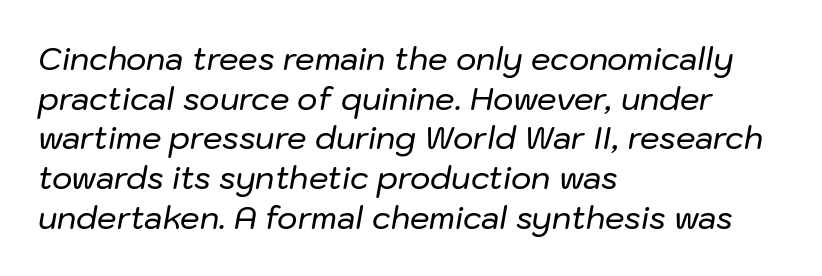
The typesetter chose a ragged-right arrangement here. The face used here has a pronounced slope to its letters. Quick note: interline space is typical. The rendering uses natural spacing where letterforms have individual widths. Descenders hang freely into open space. A typesetter would call this zero additional tracking.
